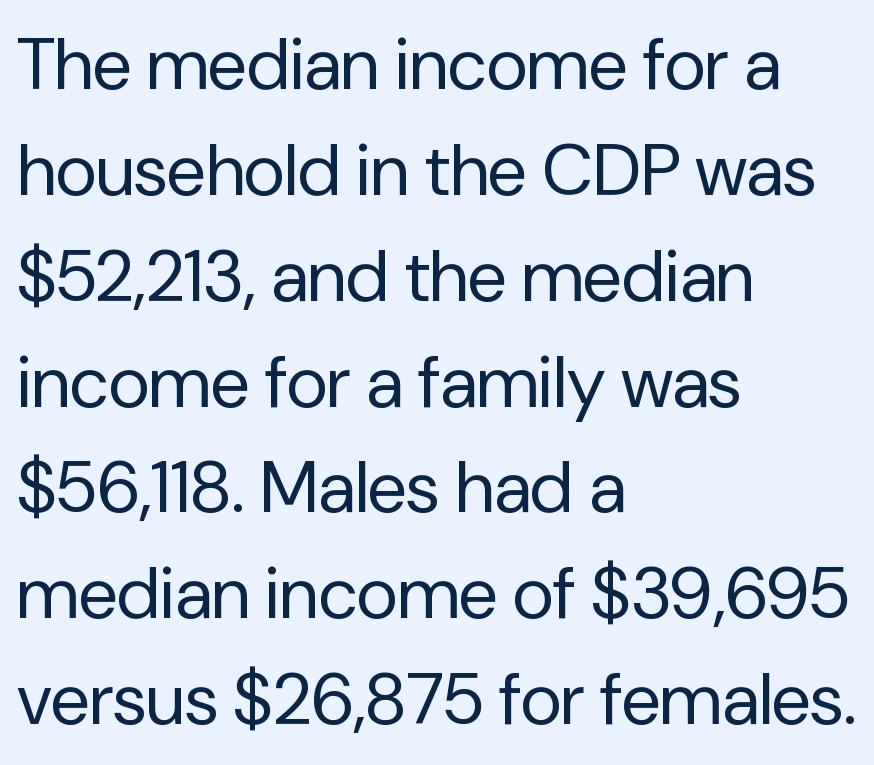
{"serif": "no", "italic": "no", "bold": "no", "weight": "regular", "width": "normal", "stroke_contrast": "low", "x_height": "medium", "monospaced": "no", "underline": "no", "align": "left", "line_spacing": "normal", "line_spacing_ratio": 1.47, "letter_spacing": "normal", "letter_spacing_em": 0.0, "glyph_px": 72}
